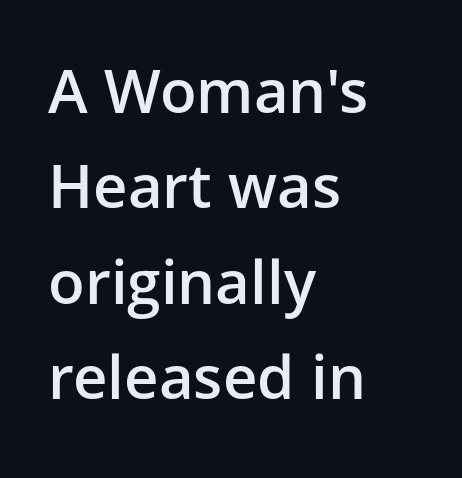
The image shows 60 px semibold sans-serif type, upright; set left-aligned, normal line spacing (1.59x), normal letter spacing, not underlined; low stroke contrast and a medium x-height.
